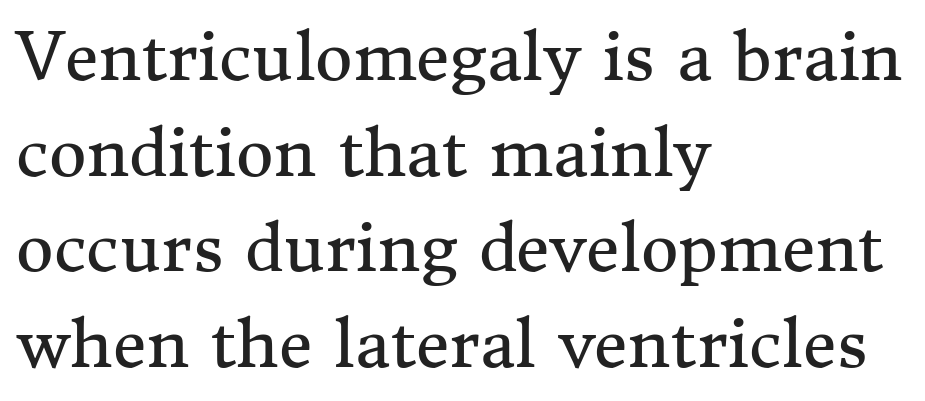
Q: Is the text bold? A: No.
Q: Is the text italic (slanted)? A: No, it is upright.
Q: Is the typeface a serif or a sans-serif typeface? A: Serif.
Q: Is the text underlined? A: No.
Q: How is the paragraph aligned? A: Left-aligned.
Q: Is the spacing between letters normal or unusually wide? A: Normal.
Q: Is the spacing between lines tight, normal or loose? A: Normal.
Q: Width (condensed, normal, or wide)? A: Normal.
Q: Stroke contrast? A: Medium.
Q: x-height? A: Medium.
Q: Monospaced? A: No.
